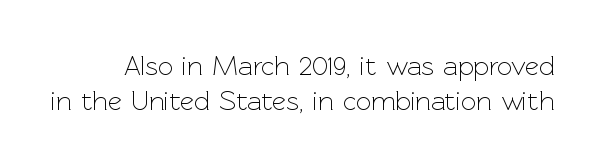
{"italic": "no", "bold": "no", "underline": "no", "line_spacing": "normal", "line_spacing_ratio": 1.28, "letter_spacing": "normal", "letter_spacing_em": 0.0, "glyph_px": 27}
